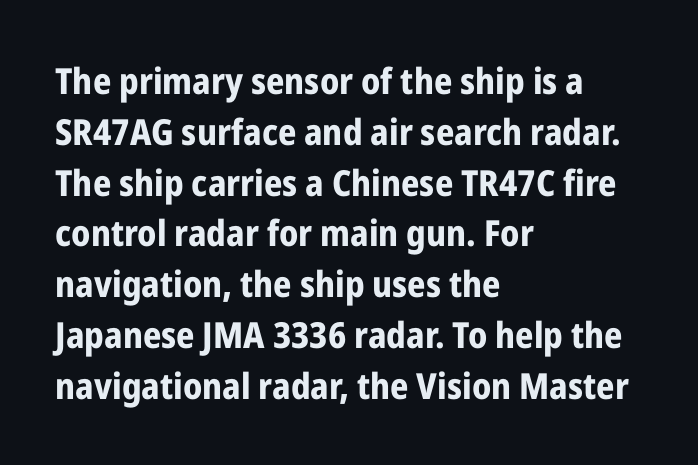
The image shows 36 px bold, condensed sans-serif type, upright; set left-aligned, normal line spacing (1.41x), normal letter spacing, not underlined; low stroke contrast and a medium x-height.
